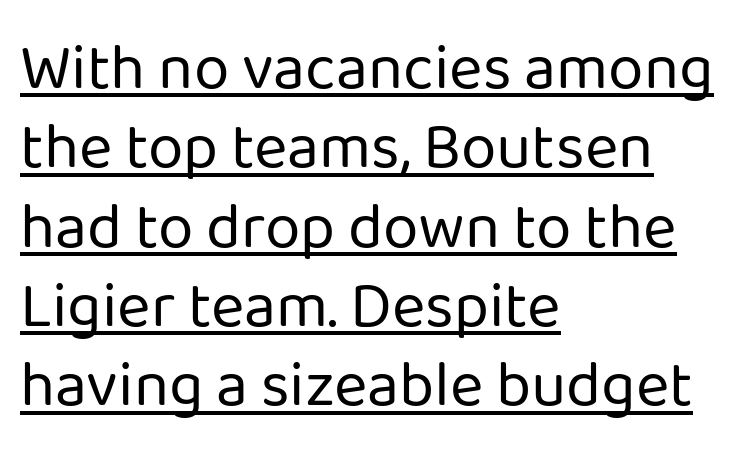
{"serif": "no", "italic": "no", "bold": "no", "weight": "regular", "width": "normal", "stroke_contrast": "low", "x_height": "medium", "monospaced": "no", "underline": "yes", "align": "left", "line_spacing_ratio": 1.24, "letter_spacing": "normal", "letter_spacing_em": 0.0, "glyph_px": 64}
